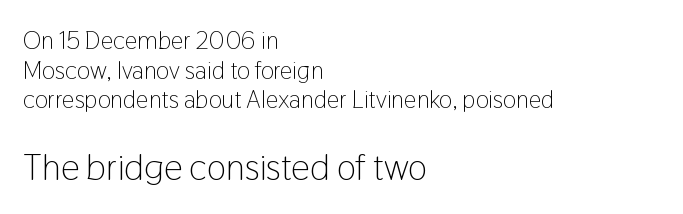
The passage shown begins with its smaller block and ends with its larger one. The letterforms sit at book weight or below. The rendering keeps characters at their native spacing. Notice how the passage keeps a crisp vertical edge on the left only. Do the letters lean? They stand straight.
